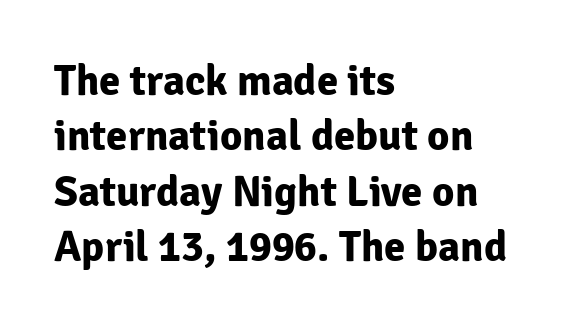
These lines carry a lot of weight — the face is fully bold. A sans-serif font was chosen for this passage. The rag falls on the right side of this text block. Compared with typical paragraphs, the rows here are spaced about the same. Style check: upright.
